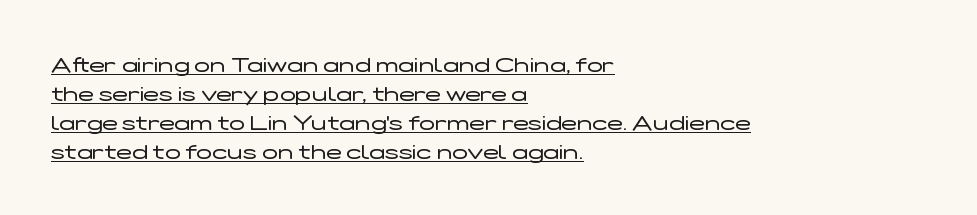
Is the block centered? No — it sits flush against the left margin. Descenders here cross a horizontal rule under the line. Caption: standard tracking, unaltered. Italic: no, the glyphs are upright roman.
